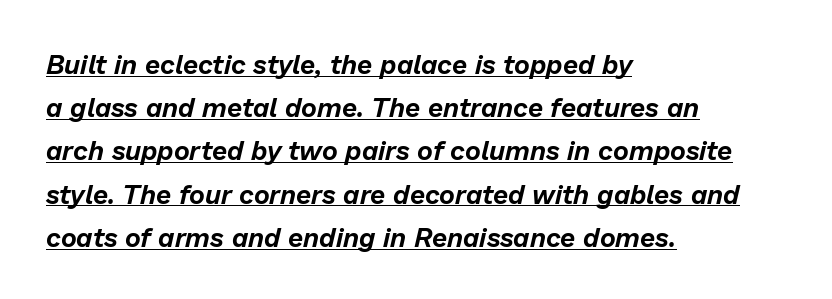
Visually the block forms a straight wall on the left and a jagged coastline on the right. Nobody touched the tracking dial on this one. There's an unmistakable incline to the writing here. Students, observe the line beneath the letters — that is underlining. Vertical spacing — default.
